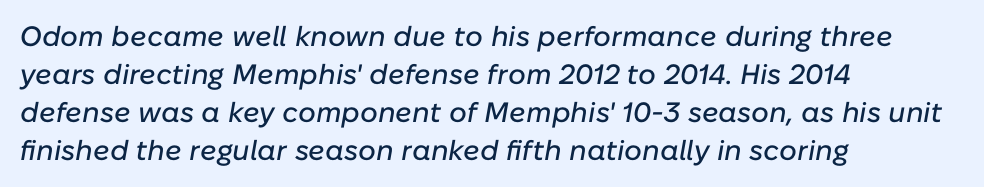
The image shows 28 px text type, italic (leaning right); set left-aligned, normal line spacing (1.36x), normal letter spacing, not underlined; low stroke contrast and a medium x-height.
